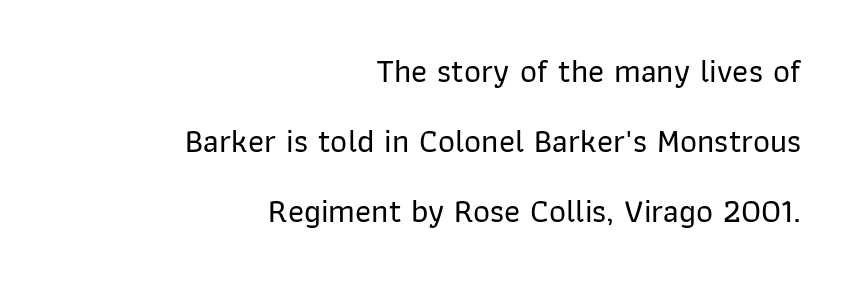
{"serif": "no", "italic": "no", "width": "normal", "stroke_contrast": "low", "x_height": "medium", "monospaced": "no", "underline": "no", "align": "right", "line_spacing": "loose", "line_spacing_ratio": 2.12, "letter_spacing": "normal", "letter_spacing_em": 0.0, "glyph_px": 33}
